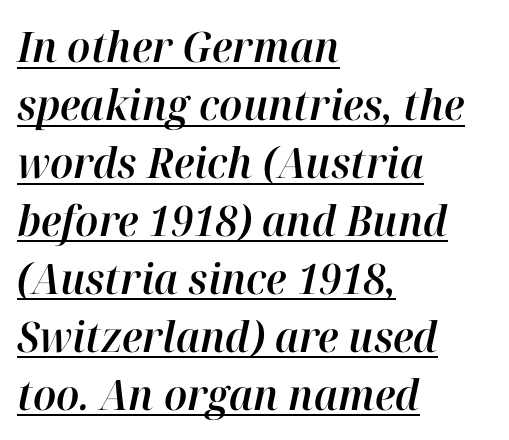
The image shows 42 px text type, italic (leaning right); set left-aligned, normal line spacing (1.38x), normal letter spacing, underlined; high stroke contrast and a medium x-height.
